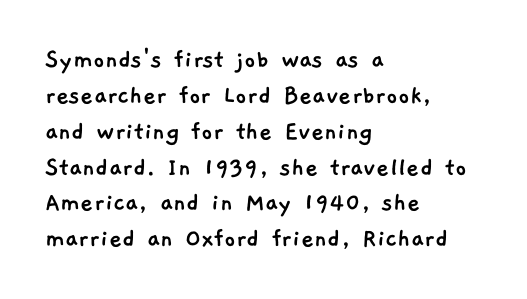
The image shows 28 px sans-serif type; set left-aligned, normal line spacing (1.28x), normal letter spacing, not underlined; low stroke contrast and a medium x-height.
